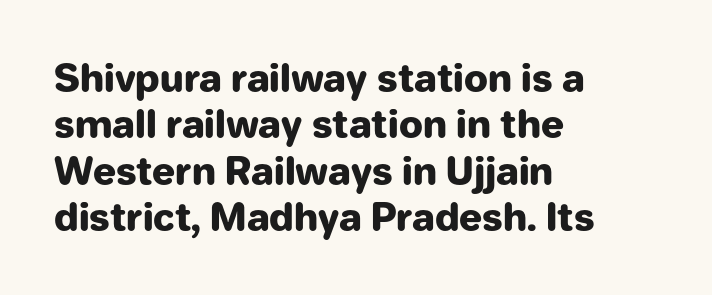
The passage is arranged the way most books set body copy — flush left. Looks like regular typesetting: each glyph gets only the width it needs. You could call the tracking neutral — neither tight nor loose. The words here are not underlined.
